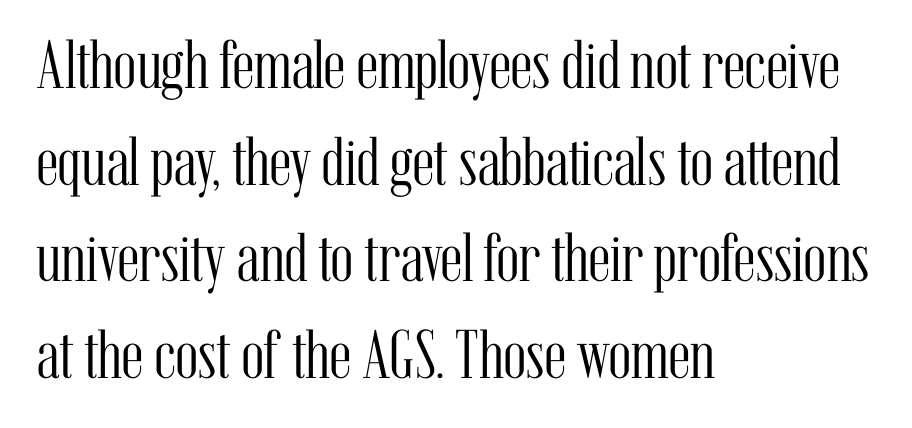
Q: Is the text bold? A: No.
Q: Is the text italic (slanted)? A: No, it is upright.
Q: Is the typeface a serif or a sans-serif typeface? A: Serif.
Q: Is the text underlined? A: No.
Q: How is the paragraph aligned? A: Left-aligned.
Q: Is the spacing between letters normal or unusually wide? A: Normal.
Q: Is the spacing between lines tight, normal or loose? A: Normal.
Q: Width (condensed, normal, or wide)? A: Condensed.
Q: Stroke contrast? A: Medium.
Q: x-height? A: Medium.
Q: Monospaced? A: No.
